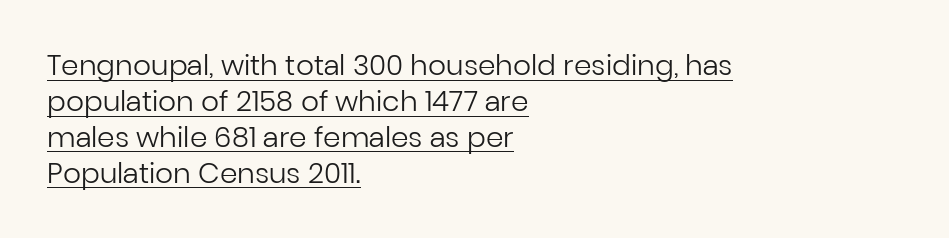
Q: Is the text bold? A: No.
Q: Is the text italic (slanted)? A: No, it is upright.
Q: Is the typeface a serif or a sans-serif typeface? A: Sans-serif.
Q: Is the text underlined? A: Yes.
Q: How is the paragraph aligned? A: Left-aligned.
Q: Is the spacing between letters normal or unusually wide? A: Normal.
Q: Is the spacing between lines tight, normal or loose? A: Normal.
Q: Width (condensed, normal, or wide)? A: Normal.
Q: Stroke contrast? A: Low.
Q: x-height? A: Medium.
Q: Monospaced? A: No.
